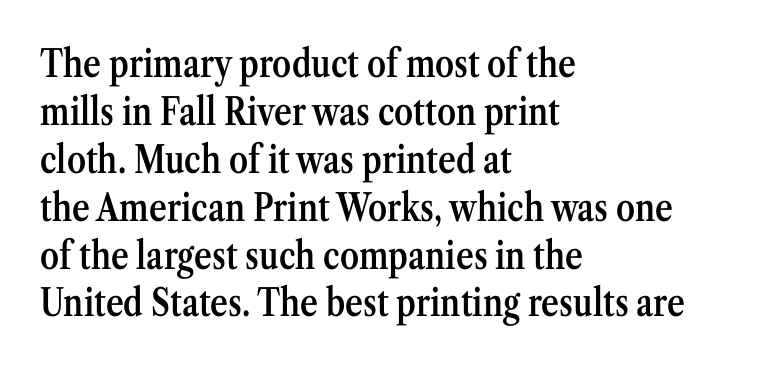
The image shows 38 px semibold, condensed serif type, upright; set left-aligned, normal line spacing (1.26x), normal letter spacing, not underlined; medium stroke contrast and a medium x-height.
